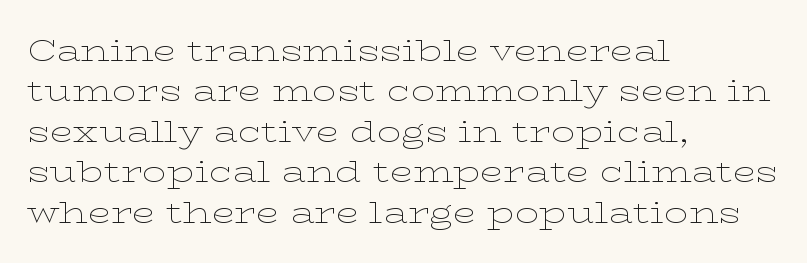
{"serif": "yes", "italic": "no", "bold": "no", "weight": "thin", "width": "wide", "stroke_contrast": "low", "x_height": "medium", "monospaced": "no", "underline": "no", "align": "left", "line_spacing": "normal", "line_spacing_ratio": 1.35, "letter_spacing": "normal", "letter_spacing_em": 0.0, "glyph_px": 30}
